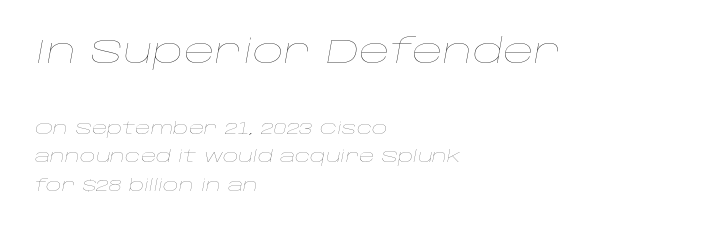
Q: Is the text bold? A: No.
Q: Is the text italic (slanted)? A: Yes, it leans right by about 10 degrees.
Q: Is the text underlined? A: No.
Q: How is the paragraph aligned? A: Left-aligned.
Q: Is the spacing between letters normal or unusually wide? A: Normal.
Q: Is the spacing between lines tight, normal or loose? A: Normal.
Q: Which block of text is set in a larger size, the first (top) or the second (bottom)? A: The first (top) one.
Q: Width (condensed, normal, or wide)? A: Wide.
Q: Stroke contrast? A: Low.
Q: x-height? A: Large.
Q: Monospaced? A: No.
